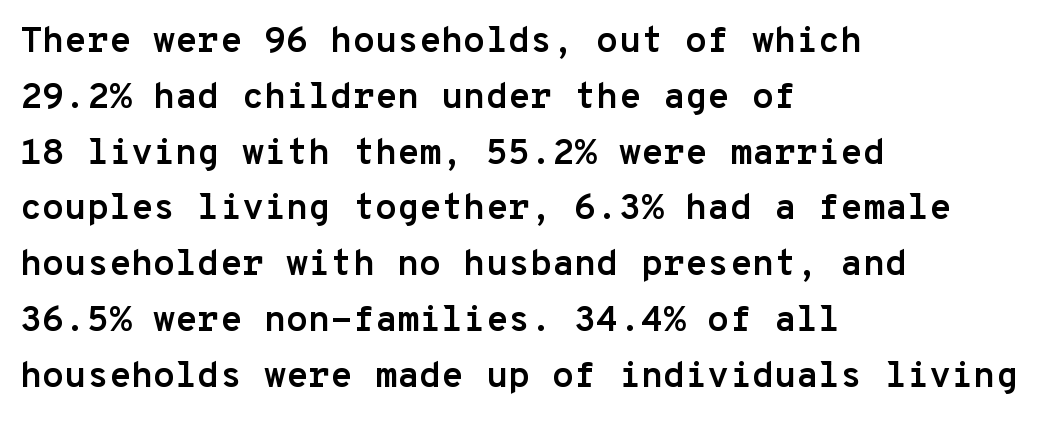
{"serif": "no", "italic": "no", "bold": "yes", "weight": "semibold", "width": "normal", "stroke_contrast": "low", "x_height": "medium", "monospaced": "yes", "underline": "no", "align": "left", "line_spacing": "normal", "line_spacing_ratio": 1.55, "letter_spacing": "normal", "letter_spacing_em": 0.0, "glyph_px": 36}
